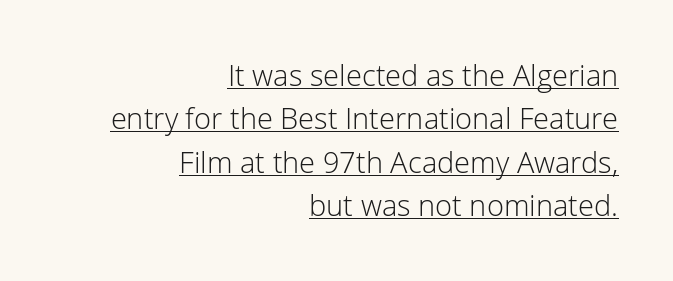
Q: Is the text bold? A: No.
Q: Is the text italic (slanted)? A: No, it is upright.
Q: Is the typeface a serif or a sans-serif typeface? A: Sans-serif.
Q: Is the text underlined? A: Yes.
Q: How is the paragraph aligned? A: Right-aligned.
Q: Is the spacing between letters normal or unusually wide? A: Normal.
Q: Is the spacing between lines tight, normal or loose? A: Normal.
Q: Width (condensed, normal, or wide)? A: Normal.
Q: Stroke contrast? A: Low.
Q: x-height? A: Medium.
Q: Monospaced? A: No.
